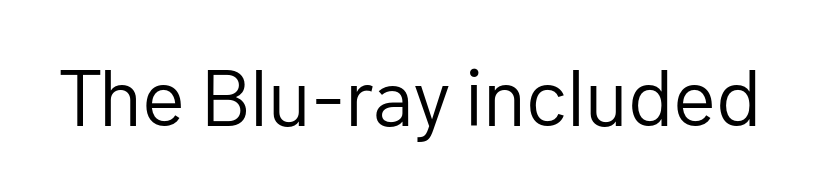
The specimen reads as upright at a glance. Varying glyph widths throughout — classic text-font behaviour. Nope, no serifs anywhere on these letters. These glyphs show unthickened strokes, regular width or finer. The space beneath each line is pristine and unruled. No extra tracking has been applied to these lines.
